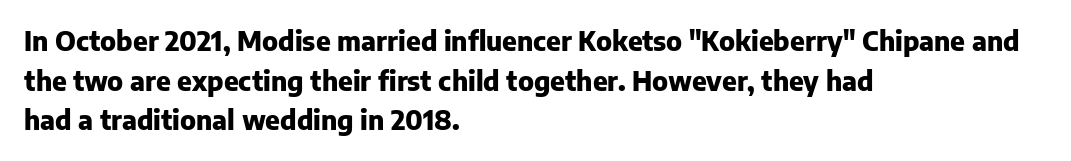
{"italic": "no", "bold": "yes", "underline": "no", "align": "left", "line_spacing": "normal", "line_spacing_ratio": 1.52, "letter_spacing": "normal", "letter_spacing_em": 0.0, "glyph_px": 26}
